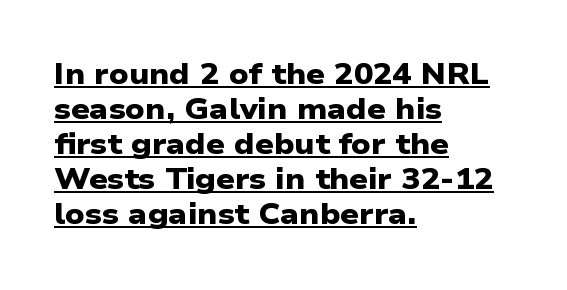
Q: Is the text bold? A: Yes.
Q: Is the typeface a serif or a sans-serif typeface? A: Sans-serif.
Q: Is the text underlined? A: Yes.
Q: How is the paragraph aligned? A: Left-aligned.
Q: Is the spacing between letters normal or unusually wide? A: Normal.
Q: Width (condensed, normal, or wide)? A: Wide.
Q: Stroke contrast? A: Low.
Q: x-height? A: Medium.
Q: Monospaced? A: No.
